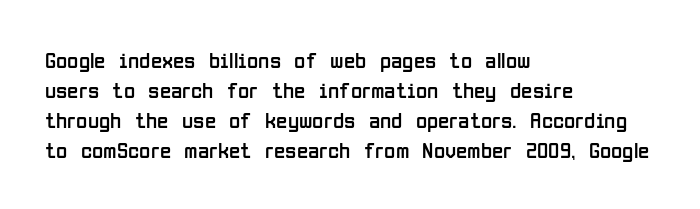
The image shows 23 px text type, upright; set left-aligned, normal line spacing (1.31x), normal letter spacing, not underlined.
